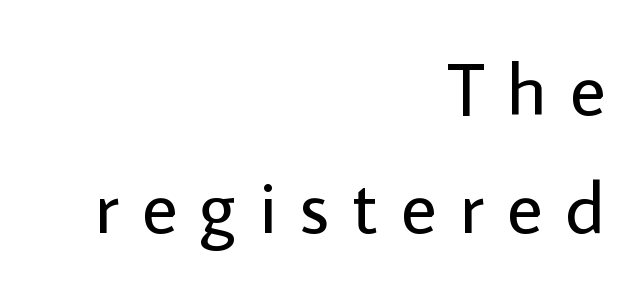
Q: Is the text bold? A: No.
Q: Is the text italic (slanted)? A: No, it is upright.
Q: Is the typeface a serif or a sans-serif typeface? A: Sans-serif.
Q: Is the text underlined? A: No.
Q: How is the paragraph aligned? A: Right-aligned.
Q: Is the spacing between letters normal or unusually wide? A: Unusually wide.
Q: Is the spacing between lines tight, normal or loose? A: Normal.
Q: Width (condensed, normal, or wide)? A: Normal.
Q: Stroke contrast? A: Low.
Q: x-height? A: Medium.
Q: Monospaced? A: No.
